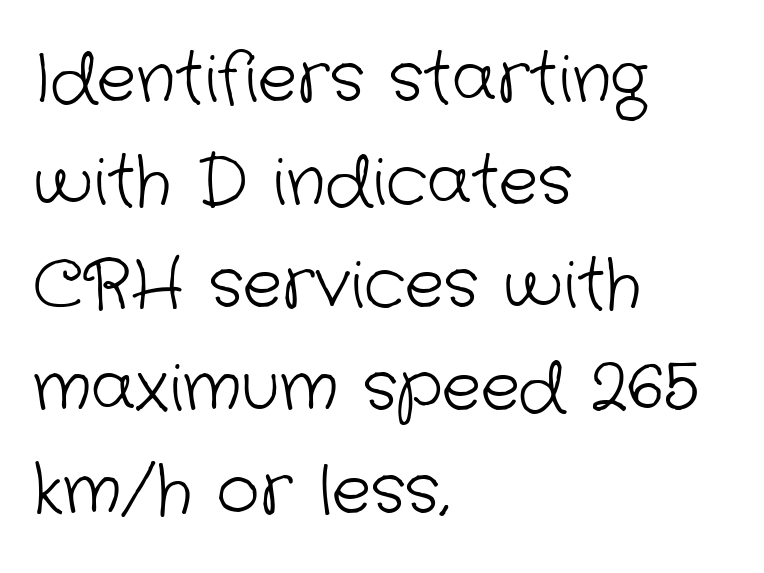
{"serif": "no", "bold": "no", "weight": "light", "width": "normal", "stroke_contrast": "low", "x_height": "medium", "monospaced": "no", "underline": "no", "align": "left", "line_spacing": "normal", "line_spacing_ratio": 1.56, "letter_spacing": "normal", "letter_spacing_em": 0.0, "glyph_px": 66}
